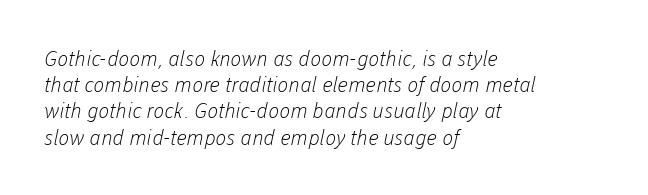
Weight: regular or lighter. One-word summary of the alignment: left. In terms of leading, this rendering sits right in the middle. The horizontal fit of the characters is conventional and even.
